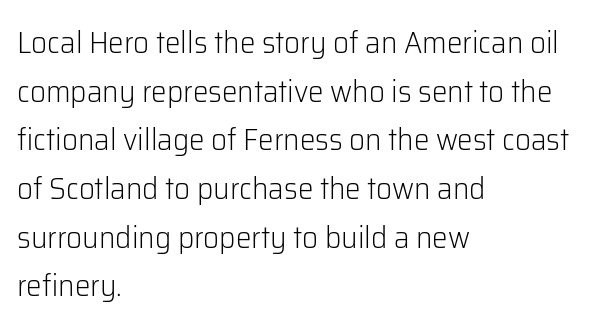
This rendering leaves character spacing at its baseline value. Is the type heavy? It reads as light-to-regular instead. A normal amount of white space separates one row of letters from the next. The letters advance in unequal steps, a hallmark of proportional type. The rendering shows plain stroke endings on the letterforms — a sans-serif design. Characters remain perfectly vertical along every line.
